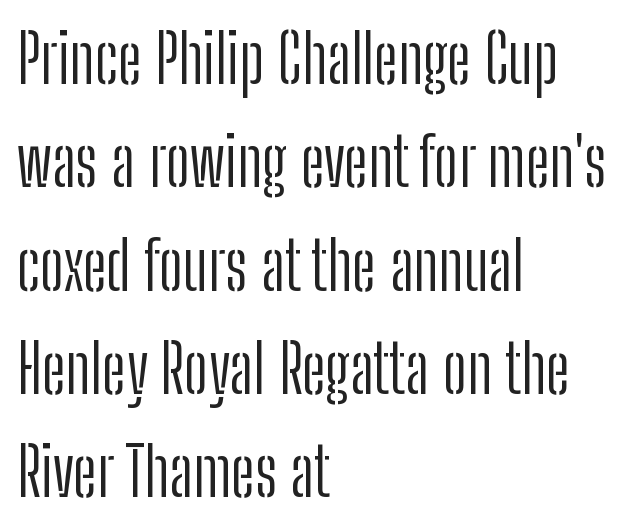
Q: Is the text bold? A: No.
Q: Is the text italic (slanted)? A: No, it is upright.
Q: Is the typeface a serif or a sans-serif typeface? A: Sans-serif.
Q: Is the text underlined? A: No.
Q: How is the paragraph aligned? A: Left-aligned.
Q: Is the spacing between letters normal or unusually wide? A: Normal.
Q: Is the spacing between lines tight, normal or loose? A: Normal.
Q: Width (condensed, normal, or wide)? A: Condensed.
Q: Stroke contrast? A: Low.
Q: x-height? A: Medium.
Q: Monospaced? A: No.
